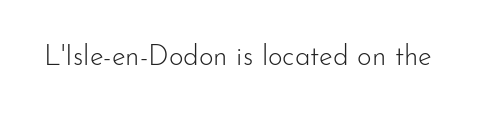
Q: Is the text bold? A: No.
Q: Is the text italic (slanted)? A: No, it is upright.
Q: Is the typeface a serif or a sans-serif typeface? A: Sans-serif.
Q: Is the text underlined? A: No.
Q: Is the spacing between letters normal or unusually wide? A: Normal.
Q: Width (condensed, normal, or wide)? A: Normal.
Q: Stroke contrast? A: Low.
Q: x-height? A: Small.
Q: Monospaced? A: No.
